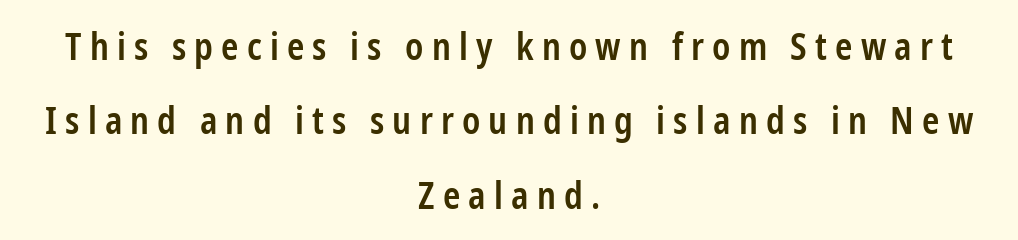
Q: Is the text bold? A: Semi-bold.
Q: Is the text italic (slanted)? A: No, it is upright.
Q: Is the typeface a serif or a sans-serif typeface? A: Sans-serif.
Q: Is the text underlined? A: No.
Q: How is the paragraph aligned? A: Centered.
Q: Is the spacing between letters normal or unusually wide? A: Unusually wide.
Q: Is the spacing between lines tight, normal or loose? A: Loose.
Q: Width (condensed, normal, or wide)? A: Condensed.
Q: Stroke contrast? A: Low.
Q: x-height? A: Medium.
Q: Monospaced? A: No.
